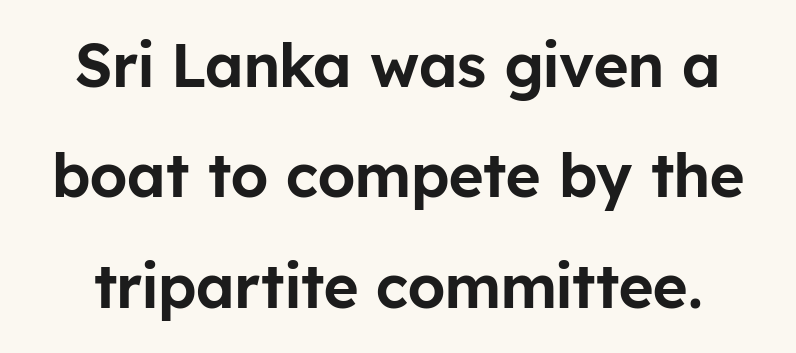
Q: Is the text italic (slanted)? A: No, it is upright.
Q: Is the typeface a serif or a sans-serif typeface? A: Sans-serif.
Q: Is the text underlined? A: No.
Q: Is the spacing between letters normal or unusually wide? A: Normal.
Q: Width (condensed, normal, or wide)? A: Normal.
Q: Stroke contrast? A: Low.
Q: x-height? A: Medium.
Q: Monospaced? A: No.
